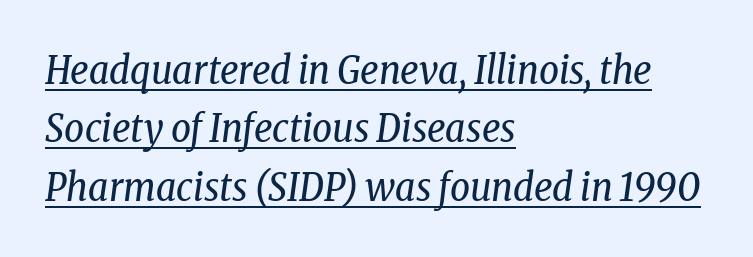
Q: Is the text bold? A: No.
Q: Is the text italic (slanted)? A: Yes, it leans right by about 8 degrees.
Q: Is the typeface a serif or a sans-serif typeface? A: Serif.
Q: Is the text underlined? A: Yes.
Q: How is the paragraph aligned? A: Left-aligned.
Q: Is the spacing between letters normal or unusually wide? A: Normal.
Q: Is the spacing between lines tight, normal or loose? A: Normal.
Q: Width (condensed, normal, or wide)? A: Condensed.
Q: Stroke contrast? A: Low.
Q: x-height? A: Medium.
Q: Monospaced? A: No.
